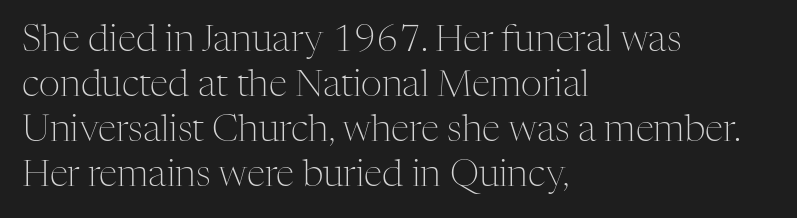
Q: Is the text bold? A: No.
Q: Is the text italic (slanted)? A: No, it is upright.
Q: Is the typeface a serif or a sans-serif typeface? A: Serif.
Q: Is the text underlined? A: No.
Q: How is the paragraph aligned? A: Left-aligned.
Q: Is the spacing between letters normal or unusually wide? A: Normal.
Q: Width (condensed, normal, or wide)? A: Normal.
Q: Stroke contrast? A: Medium.
Q: x-height? A: Medium.
Q: Monospaced? A: No.
